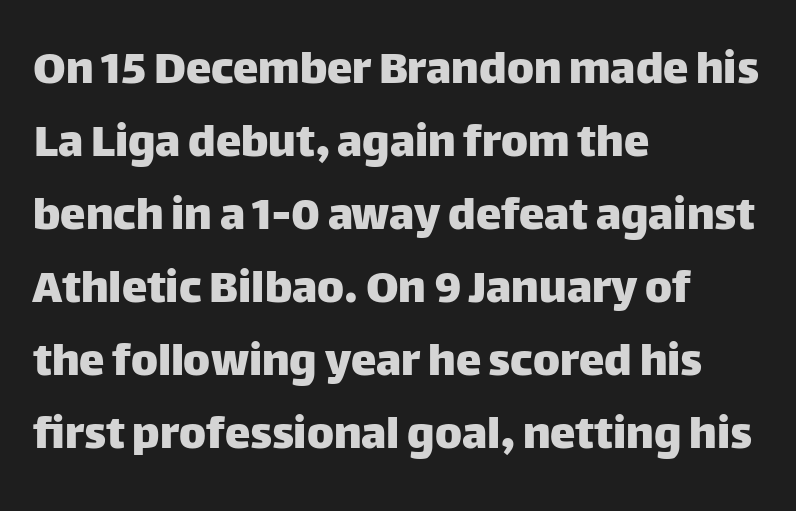
{"serif": "no", "italic": "no", "width": "normal", "stroke_contrast": "low", "x_height": "large", "monospaced": "no", "underline": "no", "align": "left", "line_spacing": "normal", "line_spacing_ratio": 1.43, "letter_spacing": "normal", "letter_spacing_em": 0.0, "glyph_px": 51}
